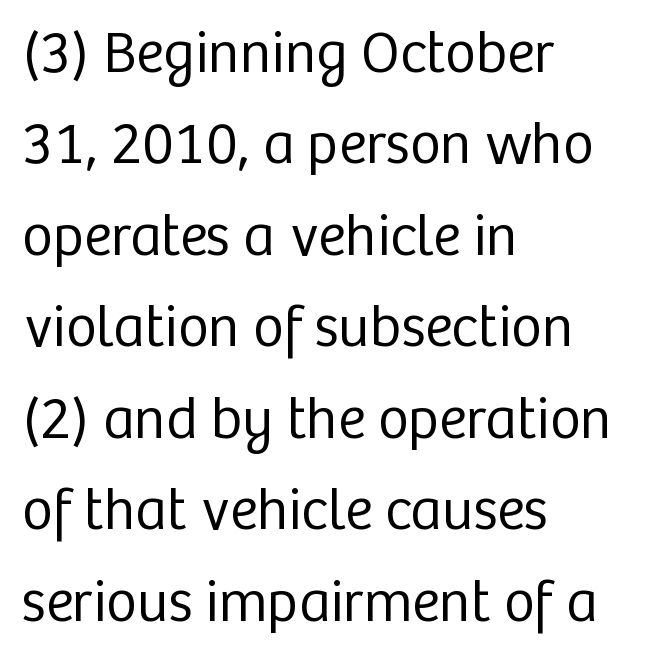
{"serif": "no", "italic": "no", "bold": "no", "weight": "regular", "width": "normal", "stroke_contrast": "low", "x_height": "medium", "monospaced": "no", "underline": "no", "align": "left", "line_spacing": "normal", "line_spacing_ratio": 1.55, "letter_spacing": "normal", "letter_spacing_em": 0.0, "glyph_px": 59}
